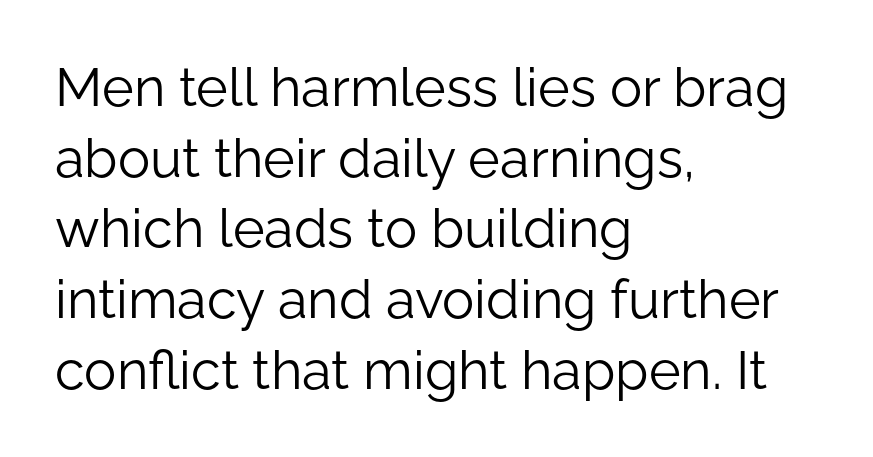
Q: Is the text bold? A: No.
Q: Is the text italic (slanted)? A: No, it is upright.
Q: Is the typeface a serif or a sans-serif typeface? A: Sans-serif.
Q: Is the text underlined? A: No.
Q: How is the paragraph aligned? A: Left-aligned.
Q: Is the spacing between letters normal or unusually wide? A: Normal.
Q: Is the spacing between lines tight, normal or loose? A: Normal.
Q: Width (condensed, normal, or wide)? A: Normal.
Q: Stroke contrast? A: Low.
Q: x-height? A: Medium.
Q: Monospaced? A: No.
